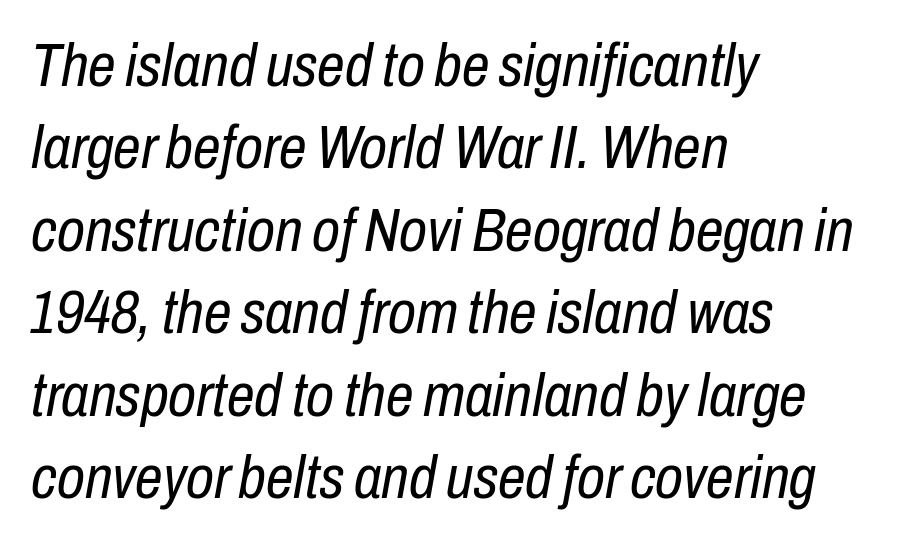
A typesetter would call this zero additional tracking. The typography opts for an oblique posture over an upright one. Varying glyph widths throughout — classic text-font behaviour. The leading is moderate, giving the passage an even texture. The text block is weighted toward the left margin, trailing off unevenly rightward. Just letters on the line, the space beneath them empty.
